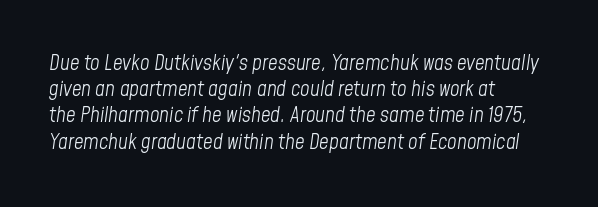
Q: Is the text bold? A: No.
Q: Is the text italic (slanted)? A: Yes, it leans right by about 8 degrees.
Q: Is the text underlined? A: No.
Q: How is the paragraph aligned? A: Left-aligned.
Q: Is the spacing between letters normal or unusually wide? A: Normal.
Q: Is the spacing between lines tight, normal or loose? A: Normal.
